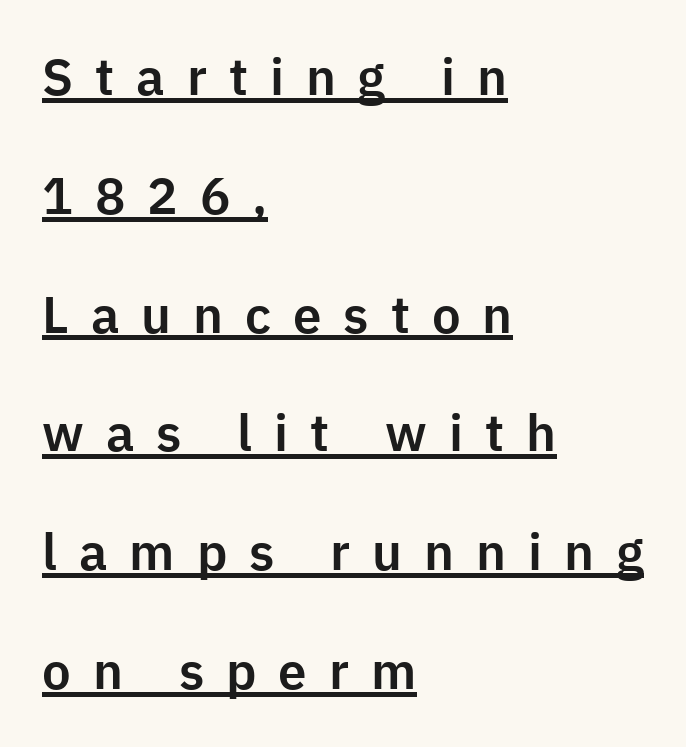
{"serif": "no", "italic": "no", "width": "normal", "stroke_contrast": "low", "x_height": "medium", "monospaced": "no", "underline": "yes", "align": "left", "line_spacing": "loose", "line_spacing_ratio": 2.33, "letter_spacing": "wide", "letter_spacing_em": 0.43, "glyph_px": 51}
